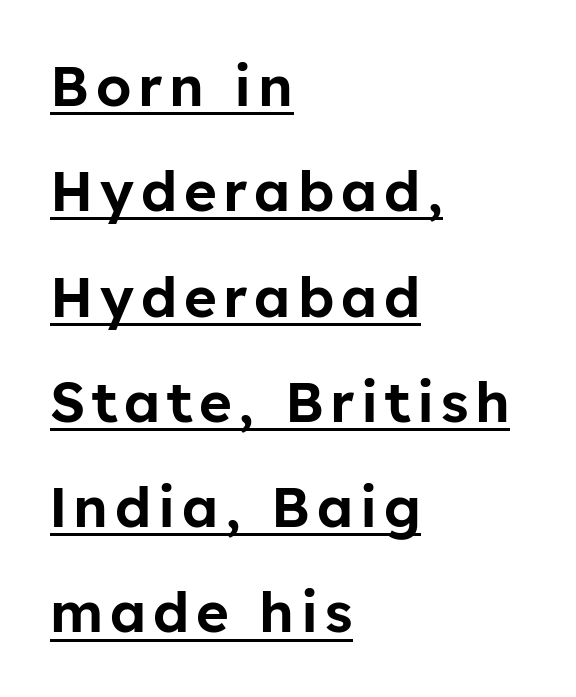
The image shows 56 px sans-serif type, upright; set left-aligned, line spacing 1.88x, underlined; low stroke contrast and a medium x-height.
